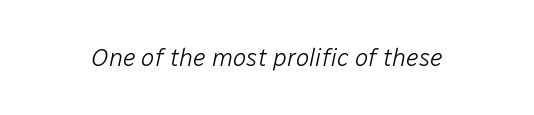
A quiet, ordinary-to-light weight characterises the typeface. A typesetter would call this zero additional tracking. The typography opts for an oblique posture over an upright one. Beneath every word, the page is bare.
